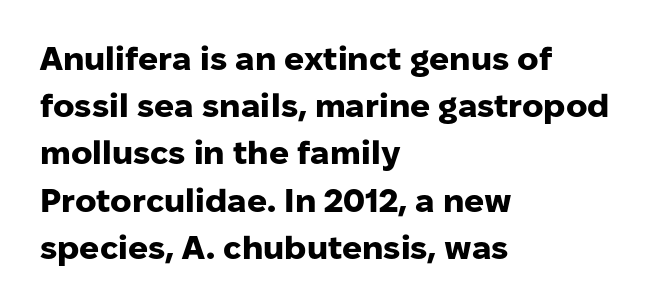
Standard letterfit; no display-style spreading of the glyphs. This block has exactly the height ordinary leading produces. The specimen reads as upright at a glance. Looks like regular typesetting: each glyph gets only the width it needs. Line beginnings align vertically; line endings do not.
